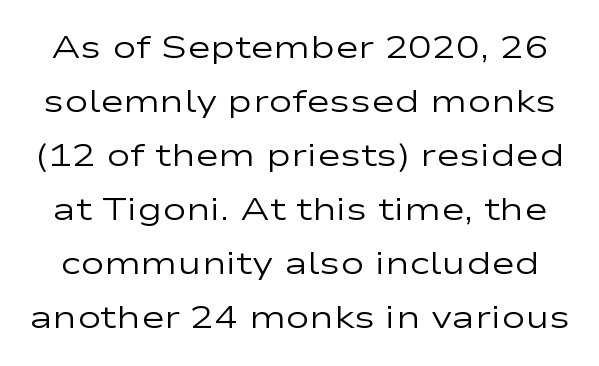
Q: Is the text bold? A: No.
Q: Is the text italic (slanted)? A: No, it is upright.
Q: Is the typeface a serif or a sans-serif typeface? A: Sans-serif.
Q: Is the text underlined? A: No.
Q: Is the spacing between letters normal or unusually wide? A: Normal.
Q: Is the spacing between lines tight, normal or loose? A: Normal.
Q: Width (condensed, normal, or wide)? A: Wide.
Q: Stroke contrast? A: Low.
Q: x-height? A: Medium.
Q: Monospaced? A: No.
